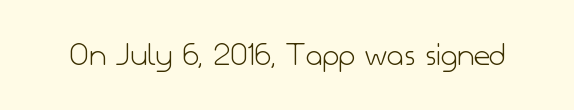
{"serif": "no", "italic": "no", "bold": "no", "weight": "light", "width": "normal", "stroke_contrast": "low", "x_height": "small", "monospaced": "no", "underline": "no", "letter_spacing": "normal", "letter_spacing_em": 0.0, "glyph_px": 35}
